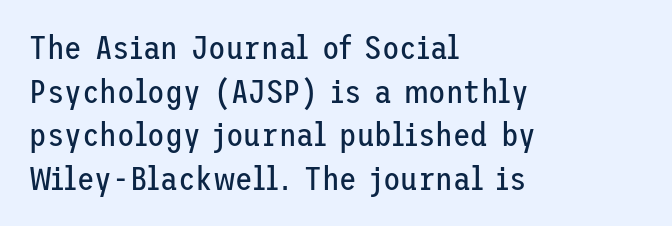
Q: Is the text bold? A: No.
Q: Is the text italic (slanted)? A: No, it is upright.
Q: Is the typeface a serif or a sans-serif typeface? A: Sans-serif.
Q: Is the text underlined? A: No.
Q: How is the paragraph aligned? A: Left-aligned.
Q: Is the spacing between letters normal or unusually wide? A: Normal.
Q: Is the spacing between lines tight, normal or loose? A: Normal.
Q: Width (condensed, normal, or wide)? A: Normal.
Q: Stroke contrast? A: Low.
Q: x-height? A: Medium.
